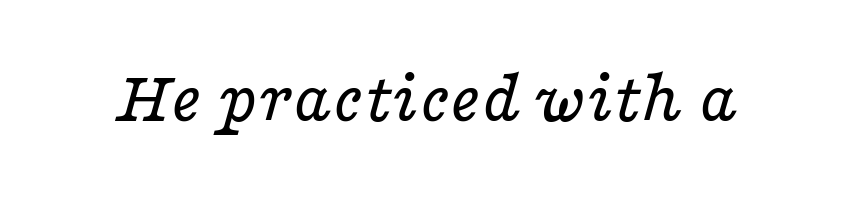
The image shows 76 px regular-weight, wide serif type, italic (leaning right); set normal letter spacing, not underlined; low stroke contrast and a medium x-height.
